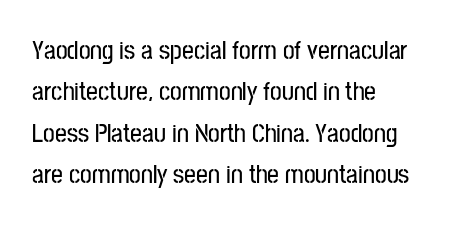
{"italic": "no", "underline": "no", "align": "left", "line_spacing": "normal", "line_spacing_ratio": 1.59, "letter_spacing": "normal", "letter_spacing_em": 0.0, "glyph_px": 26}
